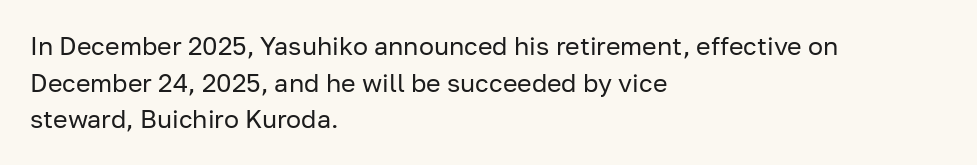
{"italic": "no", "bold": "no", "underline": "no", "align": "left", "line_spacing": "normal", "line_spacing_ratio": 1.47, "letter_spacing": "normal", "letter_spacing_em": 0.0, "glyph_px": 25}
